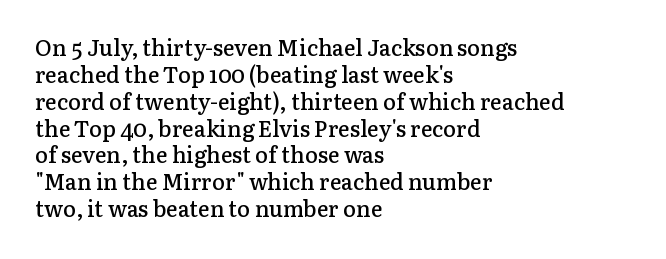
The image shows 22 px text type, upright; set left-aligned, line spacing 1.22x, normal letter spacing, not underlined.
